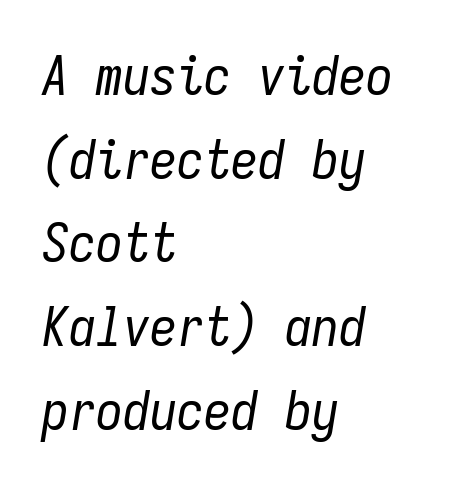
Q: Is the text bold? A: No.
Q: Is the text italic (slanted)? A: Yes, it leans right by about 9 degrees.
Q: Is the text underlined? A: No.
Q: How is the paragraph aligned? A: Left-aligned.
Q: Is the spacing between letters normal or unusually wide? A: Normal.
Q: Is the spacing between lines tight, normal or loose? A: Normal.
Q: Width (condensed, normal, or wide)? A: Condensed.
Q: Stroke contrast? A: Low.
Q: x-height? A: Medium.
Q: Monospaced? A: Yes.
